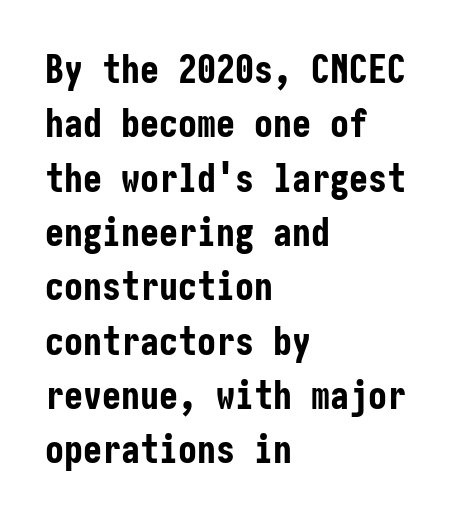
The image shows 38 px bold, condensed sans-serif type, upright; set left-aligned, normal line spacing (1.43x), normal letter spacing, not underlined; low stroke contrast and a medium x-height.
